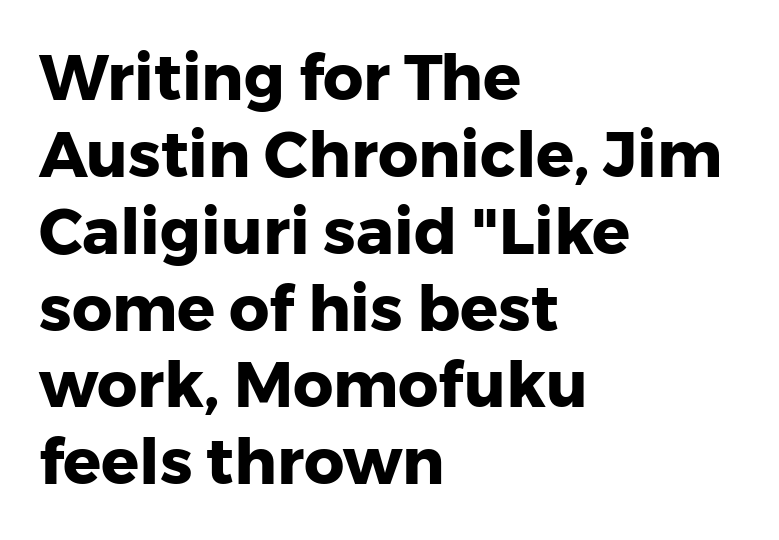
Rendered with straight, roman letterforms. Descenders hang freely into open space. Letterform terminals end flat and unadorned throughout the passage. You could call the tracking neutral — neither tight nor loose. How heavy is the stroke? Heavy — this is a bold.
